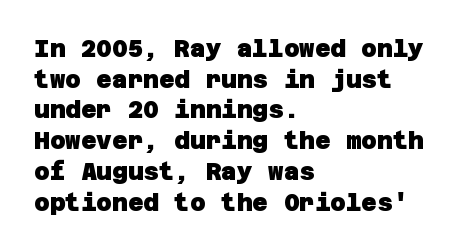
{"bold": "yes", "underline": "no", "align": "left", "line_spacing": "normal", "line_spacing_ratio": 1.28, "letter_spacing": "normal", "letter_spacing_em": 0.0, "glyph_px": 24}
